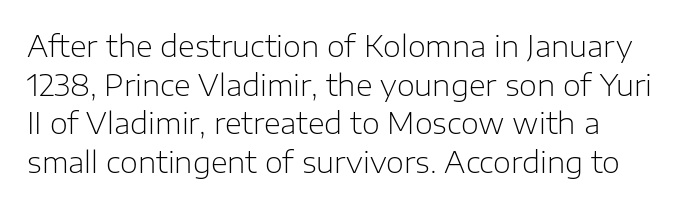
{"serif": "no", "italic": "no", "bold": "no", "weight": "light", "width": "normal", "stroke_contrast": "low", "x_height": "medium", "monospaced": "no", "underline": "no", "align": "left", "line_spacing": "normal", "line_spacing_ratio": 1.33, "letter_spacing": "normal", "letter_spacing_em": 0.0, "glyph_px": 29}
